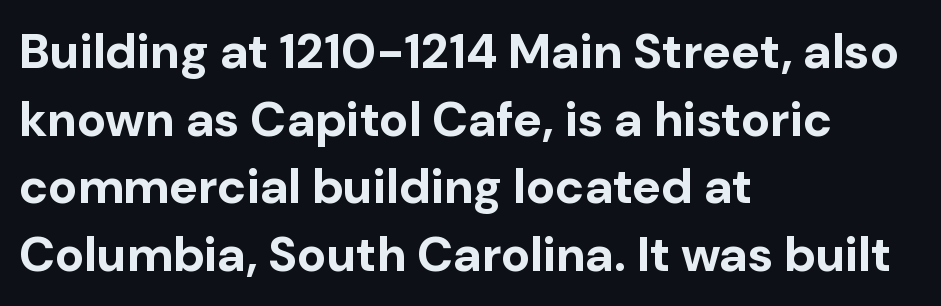
Only glyphs here, with clear space below each row. A typesetter would label this face a sans. This sample uses an upright cut, with every glyph sitting square on the baseline. Inter-character spacing is left at the font's built-in metrics.
